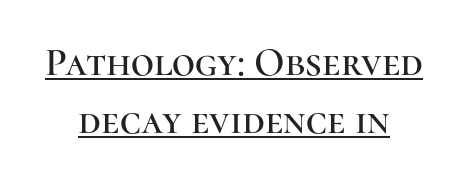
The image shows 40 px serif type, upright; set centered, normal line spacing (1.44x), normal letter spacing, underlined; high stroke contrast and a medium x-height.
